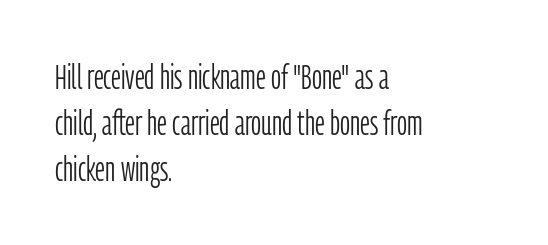
The image shows 35 px light, condensed sans-serif type, upright; set left-aligned, normal line spacing (1.32x), normal letter spacing, not underlined; low stroke contrast and a medium x-height.
